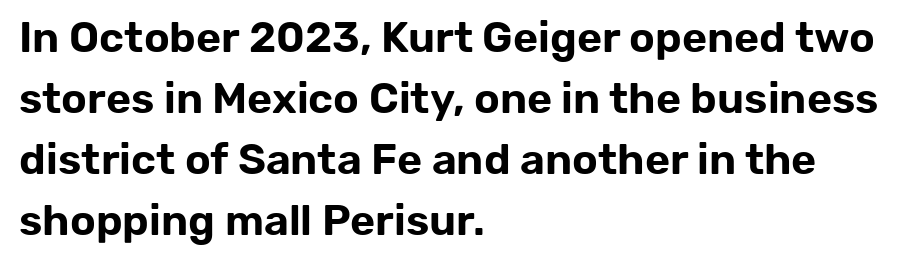
Q: Is the text italic (slanted)? A: No, it is upright.
Q: Is the typeface a serif or a sans-serif typeface? A: Sans-serif.
Q: Is the text underlined? A: No.
Q: How is the paragraph aligned? A: Left-aligned.
Q: Is the spacing between letters normal or unusually wide? A: Normal.
Q: Is the spacing between lines tight, normal or loose? A: Normal.
Q: Width (condensed, normal, or wide)? A: Normal.
Q: Stroke contrast? A: Low.
Q: x-height? A: Medium.
Q: Monospaced? A: No.
